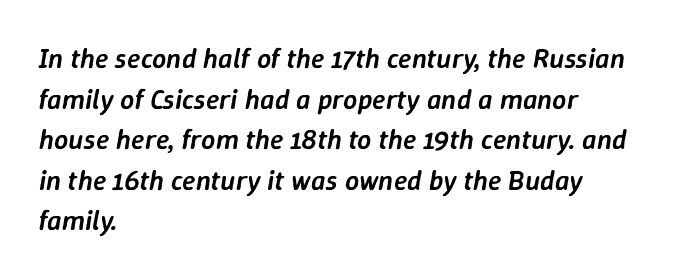
{"italic": "yes", "lean": "right", "slant_degrees": 9, "bold": "semi", "weight": "semibold", "width": "normal", "stroke_contrast": "low", "x_height": "medium", "monospaced": "no", "underline": "no", "align": "left", "line_spacing": "normal", "line_spacing_ratio": 1.45, "letter_spacing": "normal", "letter_spacing_em": 0.0, "glyph_px": 28}
